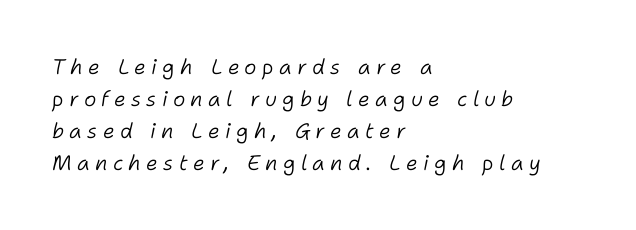
{"italic": "yes", "lean": "right", "slant_degrees": 11, "bold": "no", "underline": "no", "align": "left", "line_spacing": "normal", "line_spacing_ratio": 1.53, "letter_spacing": "wide", "letter_spacing_em": 0.25, "glyph_px": 21}
